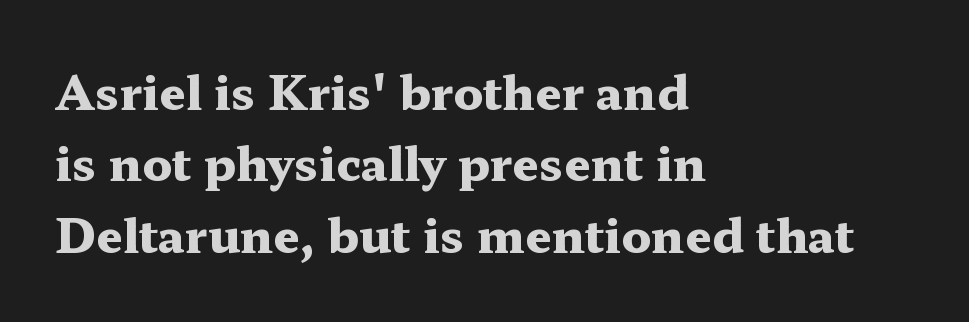
The image shows 47 px heavy, wide serif type, upright; set left-aligned, normal line spacing (1.52x), normal letter spacing, not underlined; medium stroke contrast and a medium x-height.
